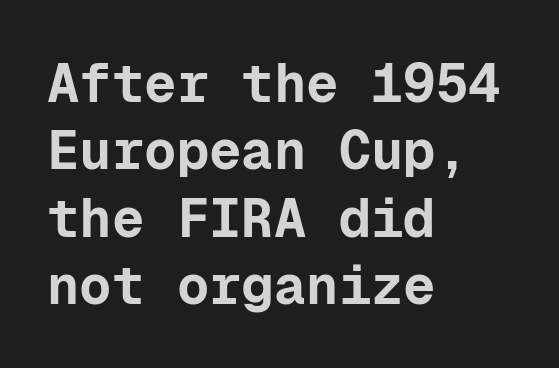
{"serif": "no", "italic": "no", "bold": "yes", "weight": "bold", "width": "normal", "stroke_contrast": "low", "x_height": "medium", "monospaced": "yes", "underline": "no", "align": "left", "line_spacing": "normal", "line_spacing_ratio": 1.25, "letter_spacing": "normal", "letter_spacing_em": 0.0, "glyph_px": 54}
